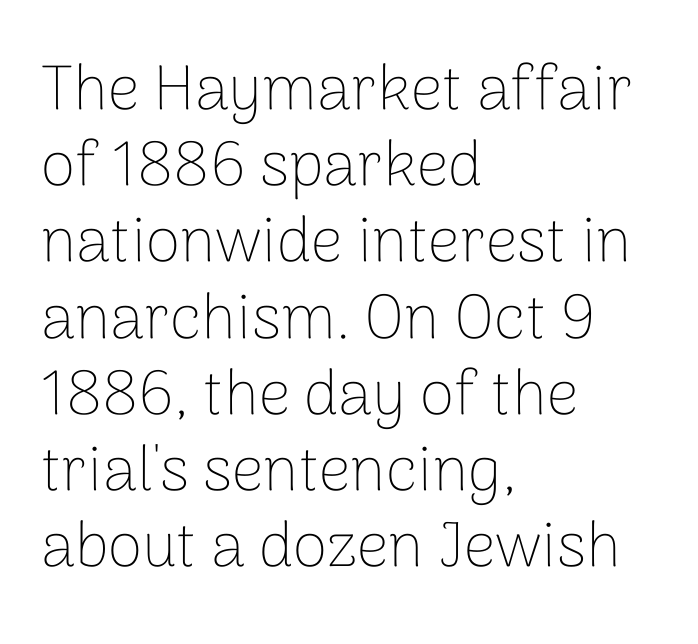
The image shows 63 px thin sans-serif type, upright; set left-aligned, line spacing 1.21x, normal letter spacing, not underlined; low stroke contrast and a medium x-height.
